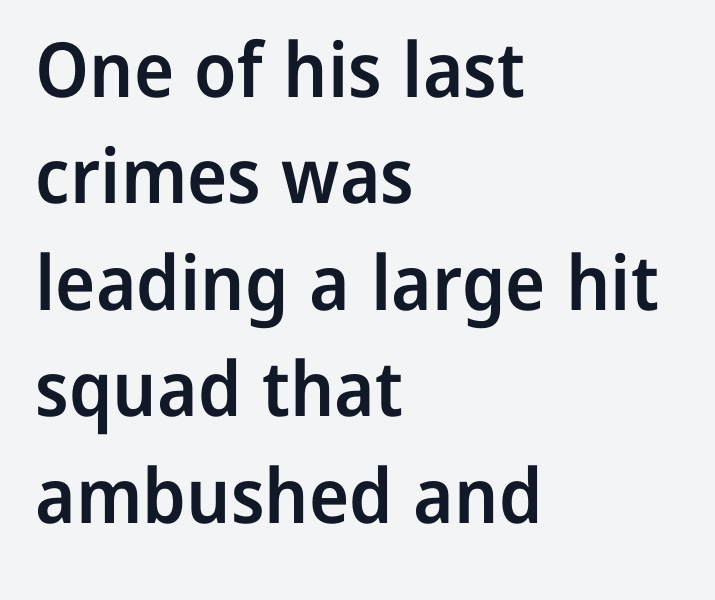
{"serif": "no", "italic": "no", "bold": "semi", "weight": "semibold", "width": "normal", "stroke_contrast": "low", "x_height": "medium", "monospaced": "no", "underline": "no", "align": "left", "line_spacing": "normal", "line_spacing_ratio": 1.4, "letter_spacing": "normal", "letter_spacing_em": 0.0, "glyph_px": 76}
